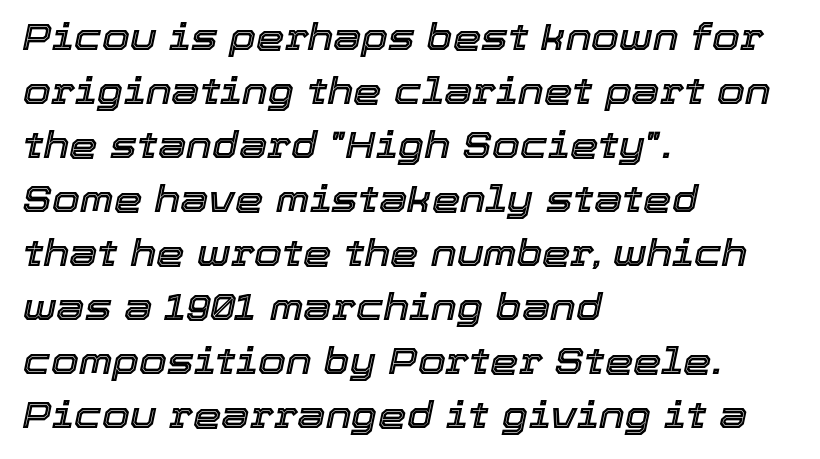
Q: Is the text italic (slanted)? A: Yes, it leans right by about 12 degrees.
Q: Is the text underlined? A: No.
Q: How is the paragraph aligned? A: Left-aligned.
Q: Is the spacing between letters normal or unusually wide? A: Normal.
Q: Is the spacing between lines tight, normal or loose? A: Normal.
Q: Width (condensed, normal, or wide)? A: Normal.
Q: x-height? A: Medium.
Q: Monospaced? A: No.
